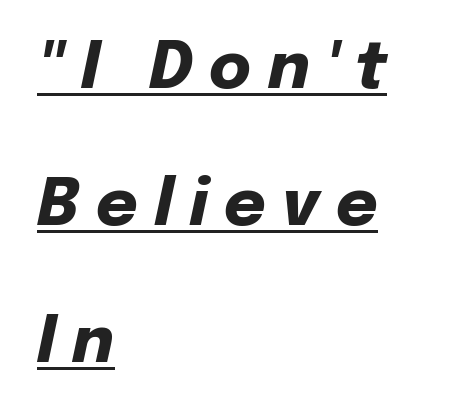
Q: Is the text bold? A: Yes.
Q: Is the text italic (slanted)? A: Yes, it leans right by about 12 degrees.
Q: Is the text underlined? A: Yes.
Q: How is the paragraph aligned? A: Left-aligned.
Q: Is the spacing between letters normal or unusually wide? A: Unusually wide.
Q: Is the spacing between lines tight, normal or loose? A: Loose.
Q: Width (condensed, normal, or wide)? A: Normal.
Q: Stroke contrast? A: Low.
Q: x-height? A: Medium.
Q: Monospaced? A: No.
